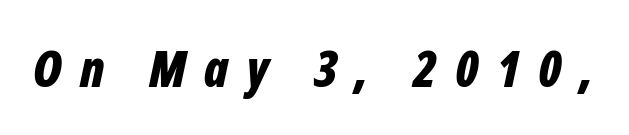
Q: Is the text bold? A: Yes.
Q: Is the text italic (slanted)? A: Yes, it leans right by about 12 degrees.
Q: Is the text underlined? A: No.
Q: Is the spacing between letters normal or unusually wide? A: Unusually wide.
Q: Width (condensed, normal, or wide)? A: Condensed.
Q: Stroke contrast? A: Low.
Q: x-height? A: Medium.
Q: Monospaced? A: No.
